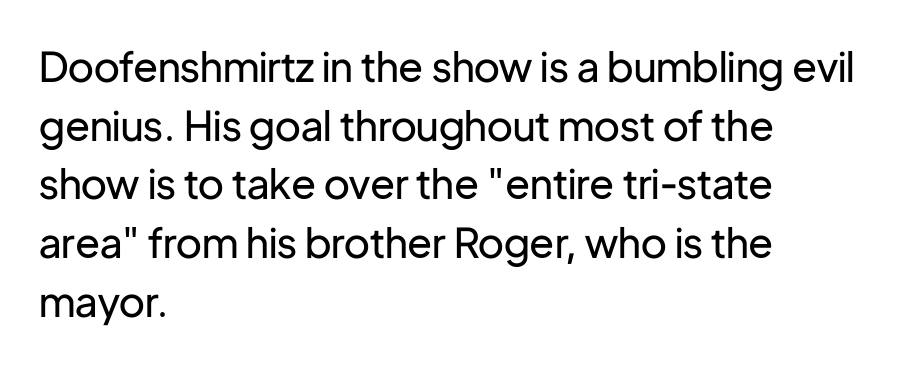
Q: Is the text bold? A: No.
Q: Is the text italic (slanted)? A: No, it is upright.
Q: Is the typeface a serif or a sans-serif typeface? A: Sans-serif.
Q: Is the text underlined? A: No.
Q: How is the paragraph aligned? A: Left-aligned.
Q: Is the spacing between letters normal or unusually wide? A: Normal.
Q: Is the spacing between lines tight, normal or loose? A: Normal.
Q: Width (condensed, normal, or wide)? A: Normal.
Q: Stroke contrast? A: Low.
Q: x-height? A: Medium.
Q: Monospaced? A: No.
